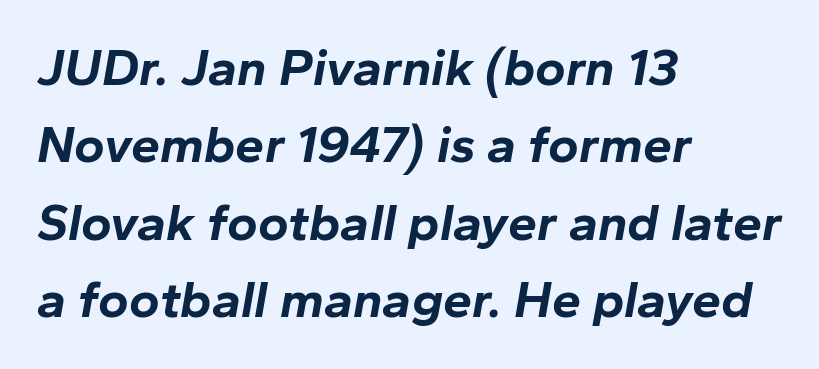
The typography opts for an oblique posture over an upright one. The tracking reads as untouched default to a designer's eye. Set as a true bold cut, around the 700 mark. The block of text has a typical density, with ordinary space between rows. The foot of each line stays bare and open. Every row of glyphs begins at an identical x-position on the left.
